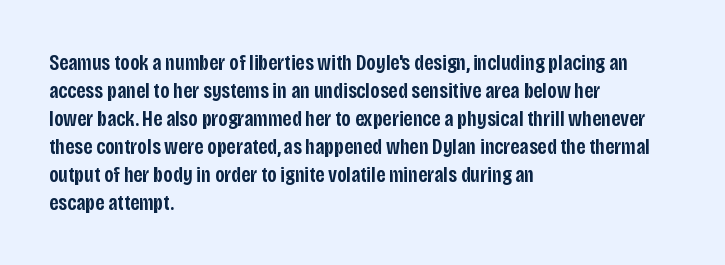
{"italic": "no", "bold": "semi", "underline": "no", "align": "left", "line_spacing": "normal", "line_spacing_ratio": 1.27, "letter_spacing": "normal", "letter_spacing_em": 0.0, "glyph_px": 22}
